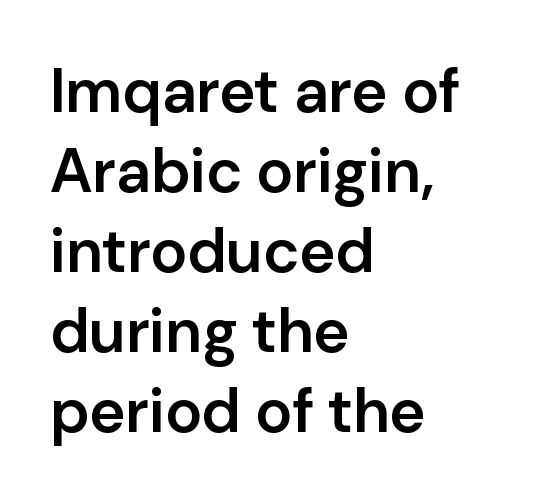
The image shows 62 px semibold sans-serif type, upright; set left-aligned, normal line spacing (1.29x), normal letter spacing, not underlined; low stroke contrast and a medium x-height.
